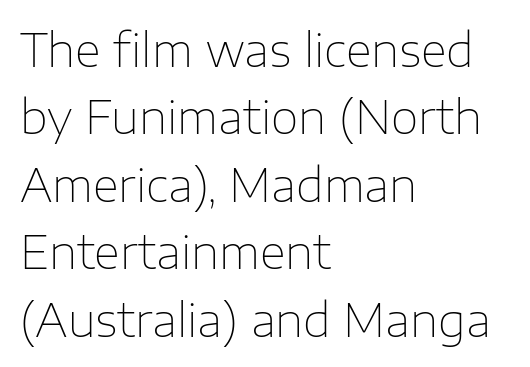
Unlike a traditional serif, this face leaves its strokes unadorned. The passage shown has conventional tracking throughout. Each new line begins a customary step beneath the previous one. No letter is thick-stroked: the sample isn't bold. A typesetter would call this proportional, since set widths differ per character. You can tell it's not italic because the verticals are truly vertical.
